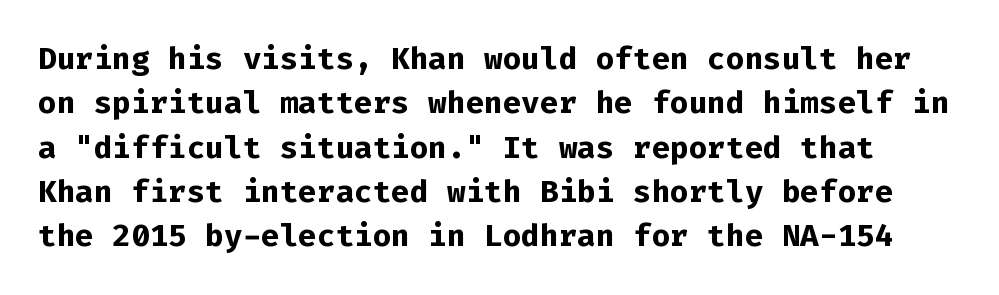
Here the glyphs are tracked normally, forming tight word shapes. The face used here is a sans, in the tradition of grotesques and geometrics. Ordinary non-slanted type is in use. The zone under the glyphs is completely vacant. I'd describe the lettering as bold — thick and assertive. Summary of vertical rhythm: regular, with standard interline spacing.
